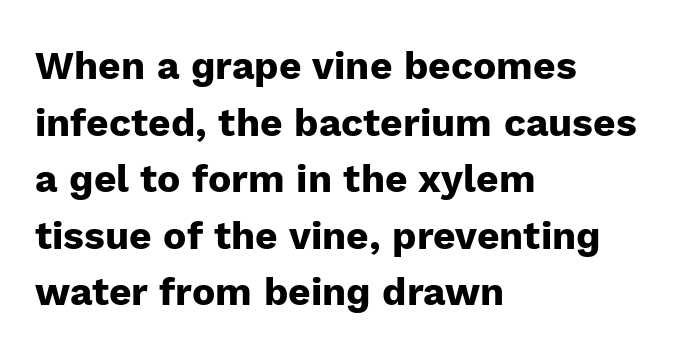
The image shows 39 px heavy sans-serif type, upright; set left-aligned, normal line spacing (1.45x), normal letter spacing, not underlined; low stroke contrast and a medium x-height.
